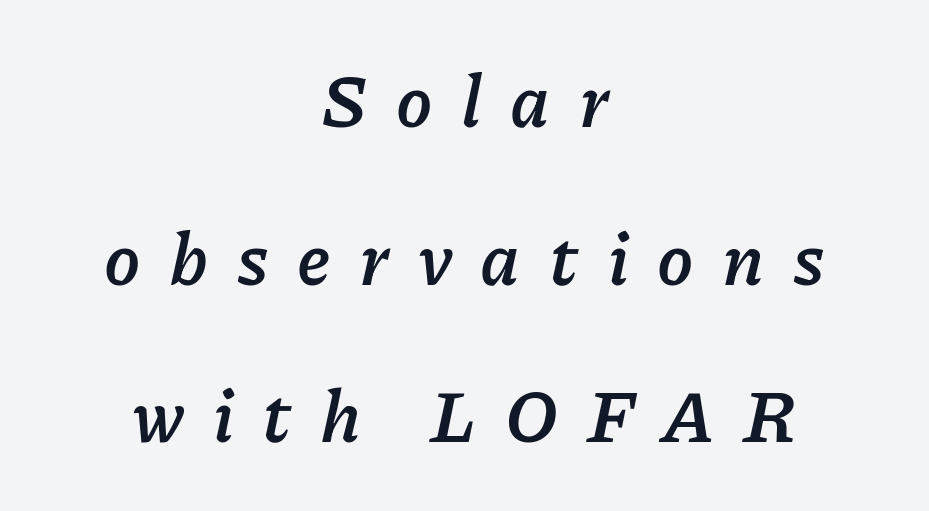
Q: Is the text bold? A: Yes.
Q: Is the text italic (slanted)? A: Yes, it leans right by about 11 degrees.
Q: Is the text underlined? A: No.
Q: How is the paragraph aligned? A: Centered.
Q: Is the spacing between letters normal or unusually wide? A: Unusually wide.
Q: Is the spacing between lines tight, normal or loose? A: Loose.
Q: Width (condensed, normal, or wide)? A: Normal.
Q: Stroke contrast? A: Low.
Q: x-height? A: Medium.
Q: Monospaced? A: No.
